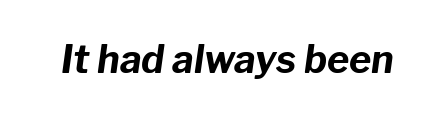
Quick note: italic. Bold? Absolutely — the strokes are thick and heavy. The gap between lines stays unmarked. Each word holds together tightly as a unit, with standard inter-letter gaps.
